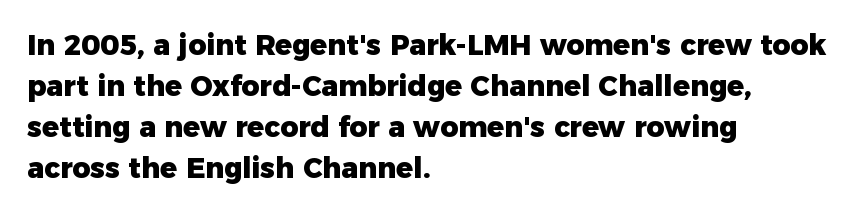
The image shows 28 px heavy sans-serif type, upright; set left-aligned, normal line spacing (1.47x), normal letter spacing, not underlined; low stroke contrast and a medium x-height.
